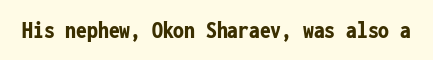
Q: Is the text bold? A: Yes.
Q: Is the text italic (slanted)? A: No, it is upright.
Q: Is the text underlined? A: No.
Q: Is the spacing between letters normal or unusually wide? A: Normal.
